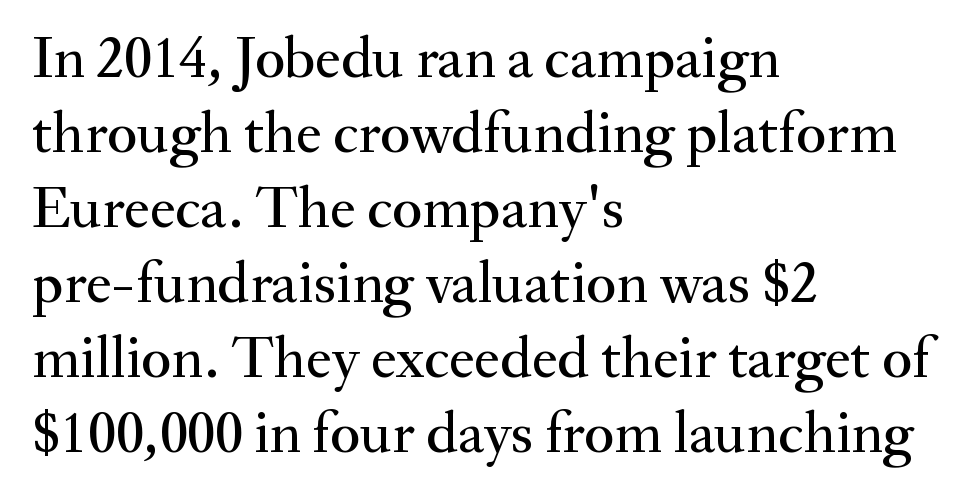
{"serif": "yes", "italic": "no", "width": "normal", "stroke_contrast": "medium", "x_height": "small", "monospaced": "no", "underline": "no", "align": "left", "line_spacing": "normal", "line_spacing_ratio": 1.27, "letter_spacing": "normal", "letter_spacing_em": 0.0, "glyph_px": 59}
